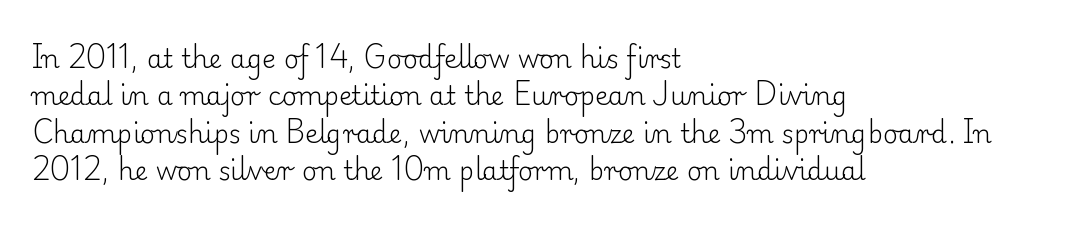
The image shows 26 px text type, upright; set left-aligned, normal line spacing (1.44x), normal letter spacing, not underlined.
